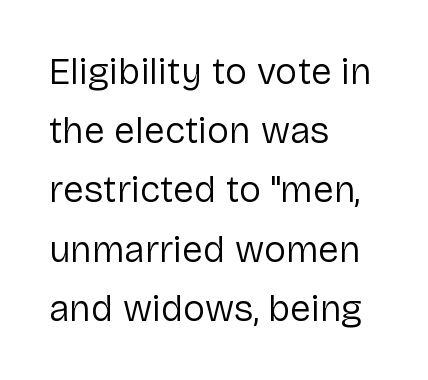
{"serif": "no", "italic": "no", "bold": "no", "weight": "regular", "width": "normal", "stroke_contrast": "low", "x_height": "medium", "monospaced": "no", "underline": "no", "align": "left", "line_spacing": "normal", "line_spacing_ratio": 1.6, "letter_spacing": "normal", "letter_spacing_em": 0.0, "glyph_px": 37}
